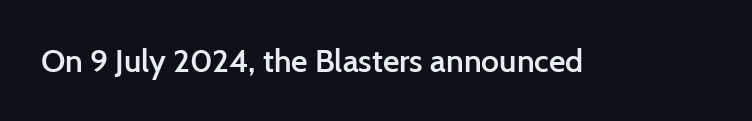
The image shows 32 px semibold sans-serif type, upright; set normal letter spacing, not underlined; low stroke contrast and a medium x-height.
